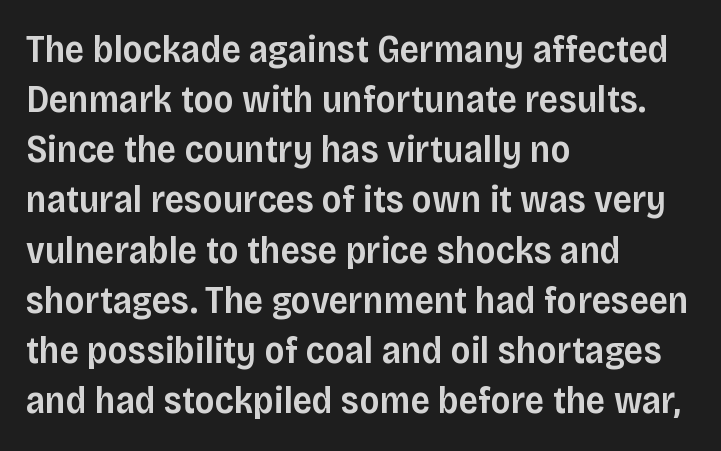
The font's upright variant was chosen for this text. In terms of letterspacing, this is plain default setting. The rag falls on the right side of this text block. Clear beneath every line of the passage.
